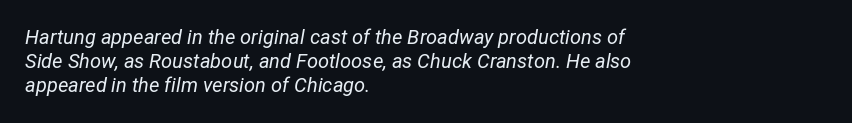
{"italic": "yes", "lean": "right", "slant_degrees": 12, "bold": "no", "underline": "no", "align": "left", "line_spacing_ratio": 1.21, "letter_spacing": "normal", "letter_spacing_em": 0.0, "glyph_px": 20}
